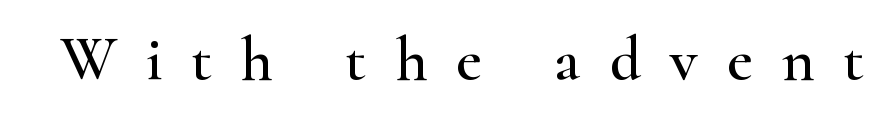
The image shows 62 px wide serif type, upright; set unusually wide letter spacing (+0.47 em), not underlined; high stroke contrast and a small x-height.
